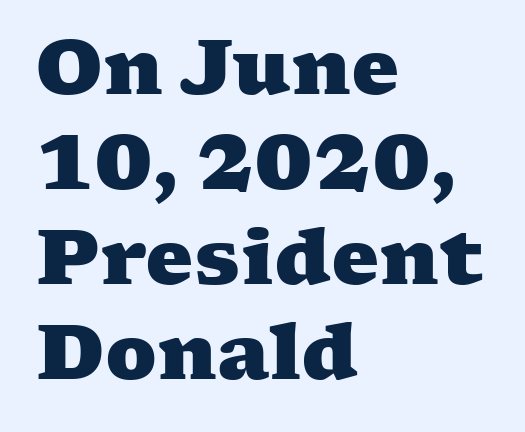
The image shows 76 px heavy, wide serif type; set left-aligned, normal line spacing (1.25x), normal letter spacing, not underlined; medium stroke contrast and a medium x-height.
